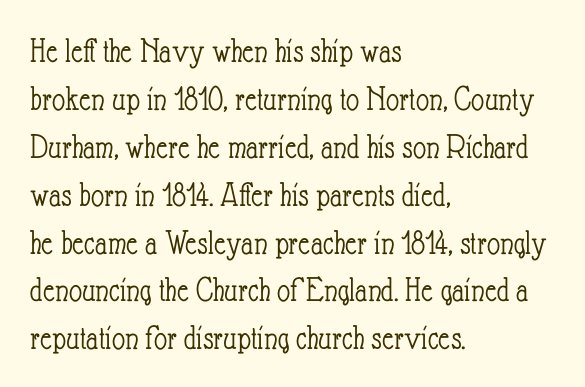
Default kerning and tracking; the words read as compact shapes. Reading down the column, the eye jumps a familiar distance to each next line. This is roman type, the default non-slanted kind. Is the stroke heavy? The answer is a plain regular-or-lighter. Honestly, there is no underline to notice here at all. Think of a printed novel: that variable character pitch is what you see here.
